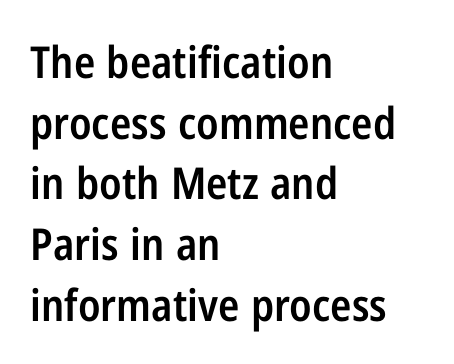
The image shows 44 px semibold, condensed sans-serif type, upright; set left-aligned, normal line spacing (1.38x), normal letter spacing, not underlined; low stroke contrast and a medium x-height.
